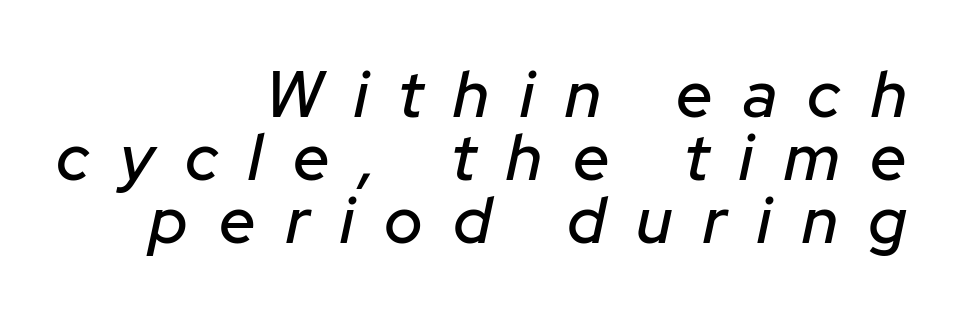
The image shows 65 px text type, italic (leaning right); set right-aligned, tight line spacing (0.97x), unusually wide letter spacing (+0.47 em), not underlined; low stroke contrast and a medium x-height.
